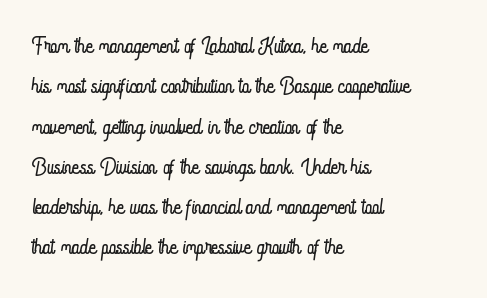
Q: Is the text bold? A: No.
Q: Is the text underlined? A: No.
Q: How is the paragraph aligned? A: Left-aligned.
Q: Is the spacing between letters normal or unusually wide? A: Normal.
Q: Is the spacing between lines tight, normal or loose? A: Normal.
Q: Width (condensed, normal, or wide)? A: Condensed.
Q: Stroke contrast? A: Low.
Q: x-height? A: Small.
Q: Monospaced? A: No.
